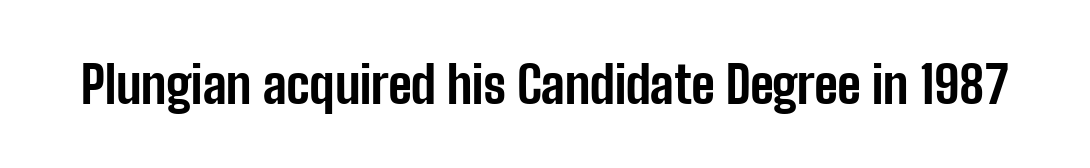
Q: Is the text bold? A: Yes.
Q: Is the text italic (slanted)? A: No, it is upright.
Q: Is the typeface a serif or a sans-serif typeface? A: Sans-serif.
Q: Is the text underlined? A: No.
Q: Is the spacing between letters normal or unusually wide? A: Normal.
Q: Width (condensed, normal, or wide)? A: Condensed.
Q: Stroke contrast? A: Low.
Q: x-height? A: Medium.
Q: Monospaced? A: No.
